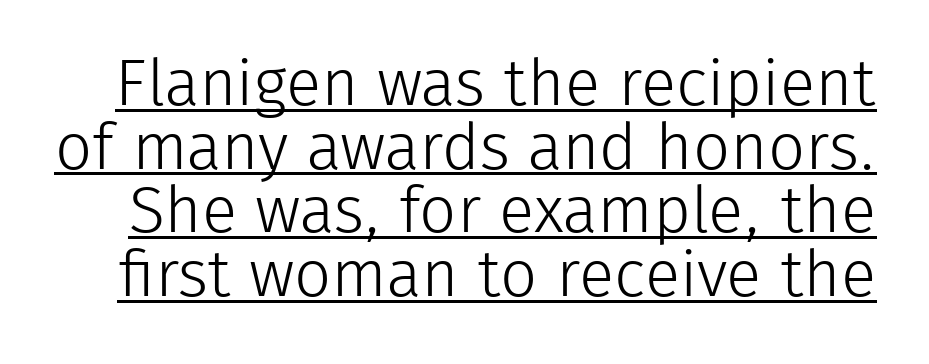
{"serif": "no", "italic": "no", "bold": "no", "weight": "light", "width": "normal", "stroke_contrast": "low", "x_height": "medium", "monospaced": "no", "underline": "yes", "line_spacing": "tight", "line_spacing_ratio": 0.98, "letter_spacing": "normal", "letter_spacing_em": 0.0, "glyph_px": 65}
